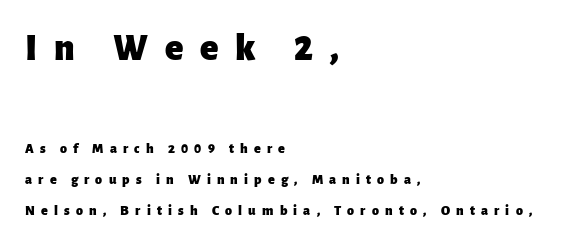
{"serif": "no", "italic": "no", "bold": "yes", "weight": "heavy", "width": "normal", "stroke_contrast": "low", "x_height": "medium", "monospaced": "no", "underline": "no", "align": "left", "line_spacing": "loose", "line_spacing_ratio": 2.22, "letter_spacing": "wide", "letter_spacing_em": 0.44, "larger_block": "first", "size_ratio": 2.71, "glyph_px": 38}
